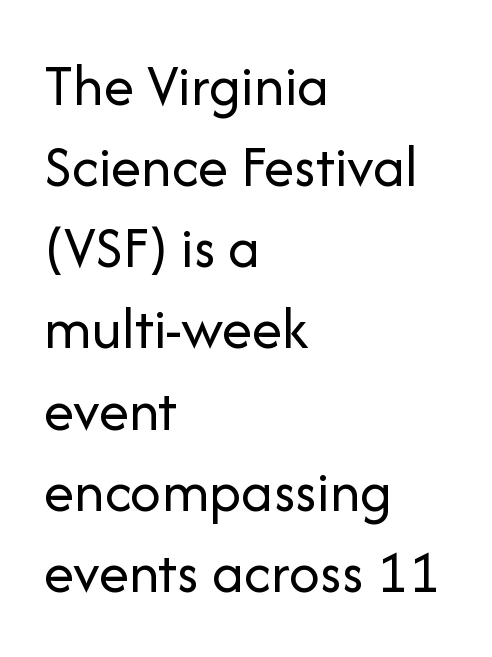
The line texture is even and compact thanks to regular tracking. The rendering uses a moderate line-height, typical for paragraphs. To sum up the face: it is a sans, with no serifs. You could not count columns in this text — the font is proportionally spaced.
